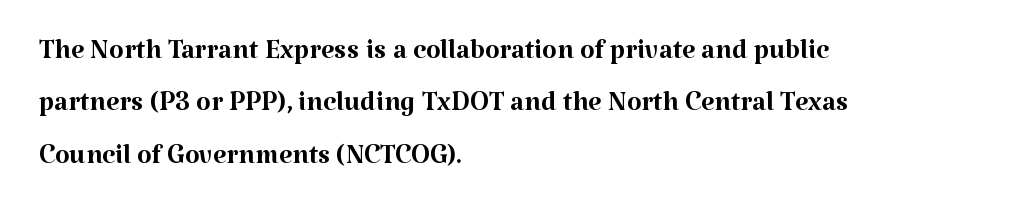
Q: Is the text bold? A: No.
Q: Is the text italic (slanted)? A: No, it is upright.
Q: Is the typeface a serif or a sans-serif typeface? A: Serif.
Q: Is the text underlined? A: No.
Q: How is the paragraph aligned? A: Left-aligned.
Q: Is the spacing between letters normal or unusually wide? A: Normal.
Q: Is the spacing between lines tight, normal or loose? A: Normal.
Q: Width (condensed, normal, or wide)? A: Normal.
Q: Stroke contrast? A: Medium.
Q: x-height? A: Medium.
Q: Monospaced? A: No.
